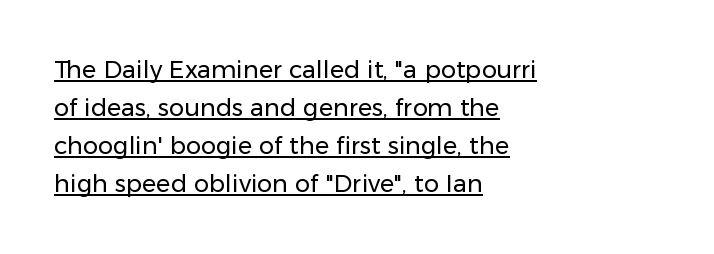
Q: Is the text bold? A: No.
Q: Is the text italic (slanted)? A: No, it is upright.
Q: Is the text underlined? A: Yes.
Q: How is the paragraph aligned? A: Left-aligned.
Q: Is the spacing between letters normal or unusually wide? A: Normal.
Q: Is the spacing between lines tight, normal or loose? A: Normal.
